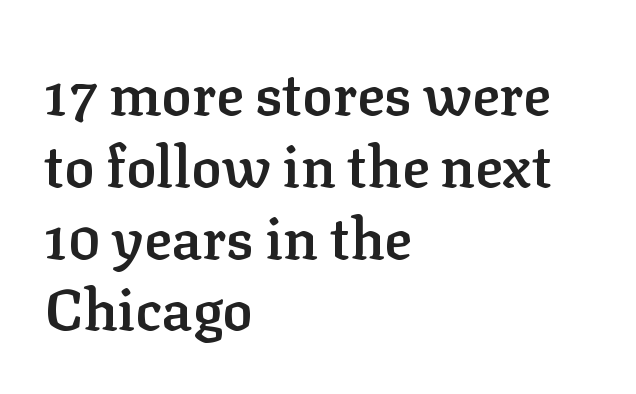
The image shows 57 px semibold serif type, upright; set left-aligned, normal line spacing (1.26x), normal letter spacing, not underlined; low stroke contrast and a medium x-height.
